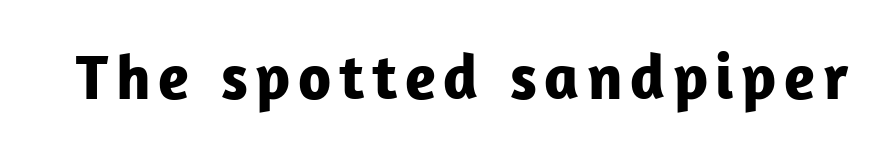
Q: Is the text bold? A: Yes.
Q: Is the text italic (slanted)? A: No, it is upright.
Q: Is the typeface a serif or a sans-serif typeface? A: Sans-serif.
Q: Is the text underlined? A: No.
Q: Width (condensed, normal, or wide)? A: Normal.
Q: Stroke contrast? A: Low.
Q: x-height? A: Medium.
Q: Monospaced? A: No.
